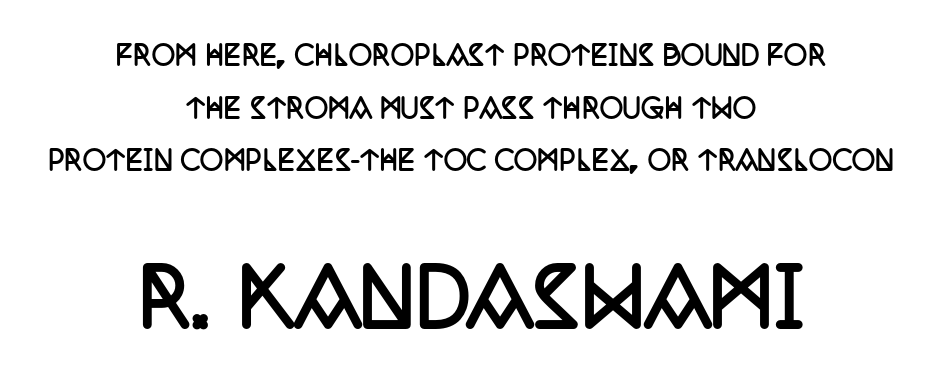
{"serif": "yes", "italic": "no", "bold": "yes", "weight": "semibold", "width": "condensed", "stroke_contrast": "low", "x_height": "large", "monospaced": "no", "underline": "no", "align": "center", "line_spacing": "loose", "line_spacing_ratio": 2.02, "letter_spacing": "normal", "letter_spacing_em": 0.0, "larger_block": "second", "size_ratio": 2.96, "glyph_px": 77}
